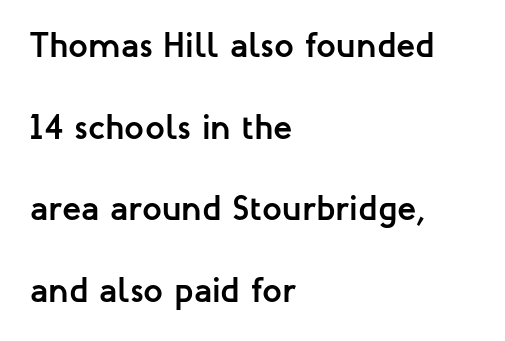
{"serif": "no", "italic": "no", "bold": "yes", "weight": "semibold", "width": "normal", "stroke_contrast": "low", "x_height": "medium", "monospaced": "no", "underline": "no", "align": "left", "line_spacing": "loose", "line_spacing_ratio": 2.33, "letter_spacing": "normal", "letter_spacing_em": 0.0, "glyph_px": 35}
